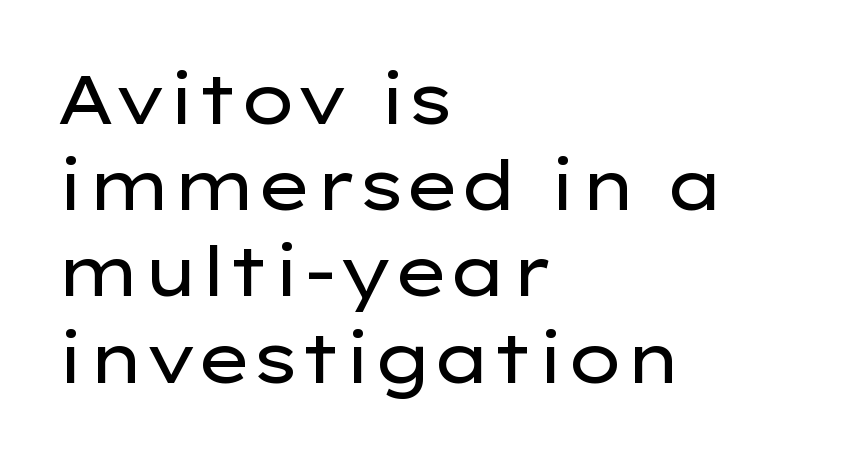
The vertical gap from one line to the next is medium. Short note: letters normally spaced. Casual observation: everything's shoved over to the left. The area under the type is left untouched.
